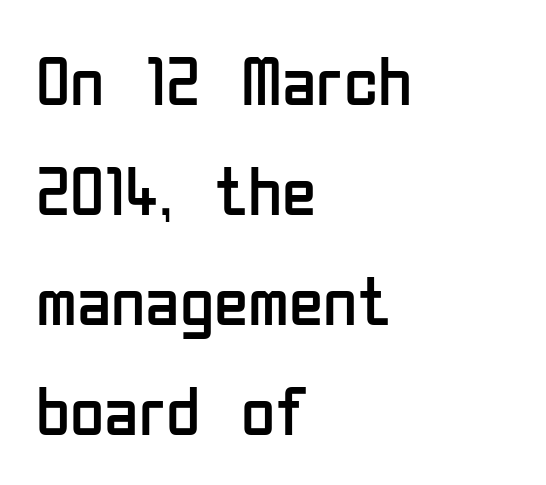
{"serif": "no", "italic": "no", "bold": "no", "weight": "regular", "width": "condensed", "stroke_contrast": "low", "x_height": "medium", "monospaced": "no", "underline": "no", "align": "left", "line_spacing": "normal", "line_spacing_ratio": 1.57, "letter_spacing": "normal", "letter_spacing_em": 0.0, "glyph_px": 70}
